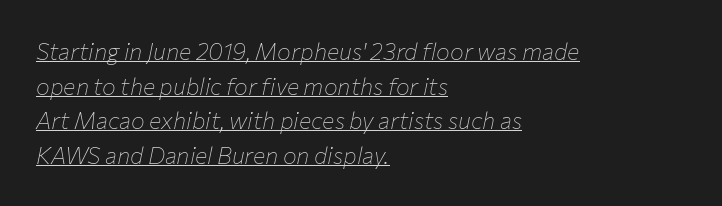
{"italic": "yes", "lean": "right", "slant_degrees": 12, "bold": "no", "underline": "yes", "align": "left", "line_spacing": "normal", "line_spacing_ratio": 1.51, "letter_spacing": "normal", "letter_spacing_em": 0.0, "glyph_px": 23}
